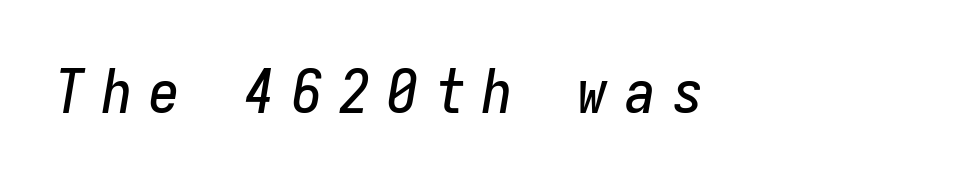
Q: Is the text italic (slanted)? A: Yes, it leans right by about 9 degrees.
Q: Is the text underlined? A: No.
Q: How is the paragraph aligned? A: Left-aligned.
Q: Is the spacing between letters normal or unusually wide? A: Unusually wide.
Q: Width (condensed, normal, or wide)? A: Condensed.
Q: Stroke contrast? A: Low.
Q: x-height? A: Medium.
Q: Monospaced? A: Yes.
